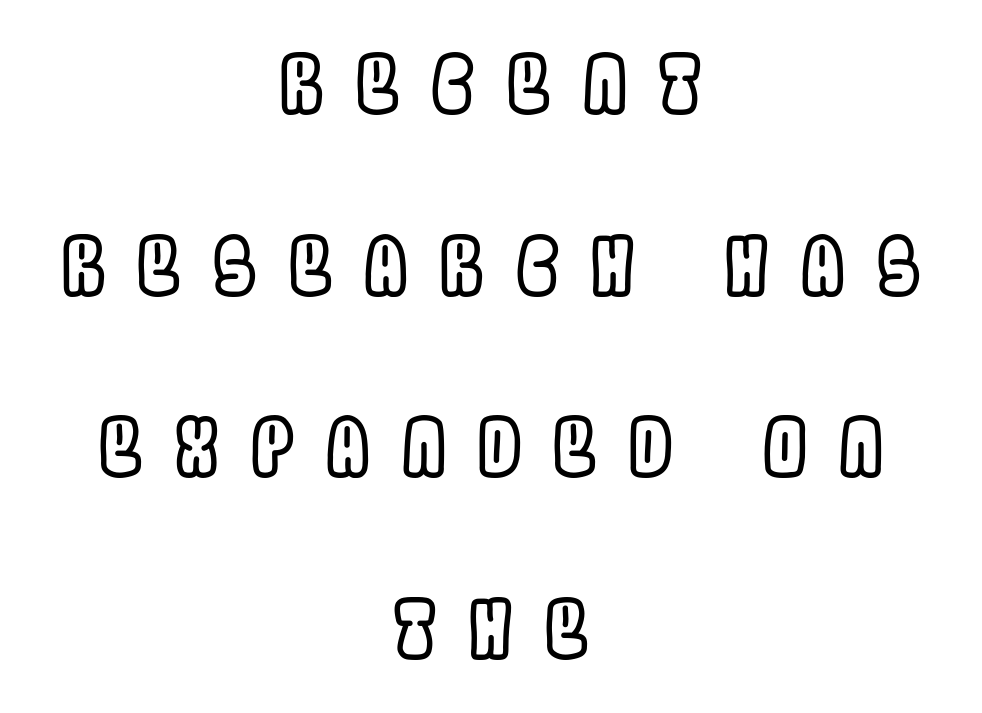
Q: Is the text italic (slanted)? A: No, it is upright.
Q: Is the text underlined? A: No.
Q: How is the paragraph aligned? A: Centered.
Q: Is the spacing between letters normal or unusually wide? A: Unusually wide.
Q: Is the spacing between lines tight, normal or loose? A: Loose.
Q: Width (condensed, normal, or wide)? A: Condensed.
Q: x-height? A: Large.
Q: Monospaced? A: No.
